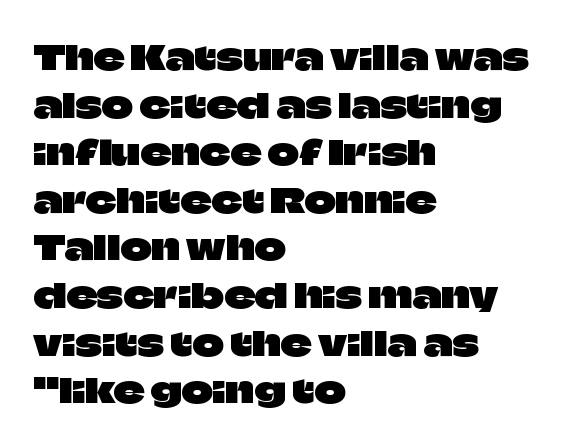
No italicization has been applied; the sample stays upright. Examine the stroke ends and you'll find no serifs. A typesetter would call this proportional, since set widths differ per character. This sample keeps an unexceptional amount of space between lines. Only glyphs here, with clear space below each row. Short and long lines alike share a common starting point at left.
